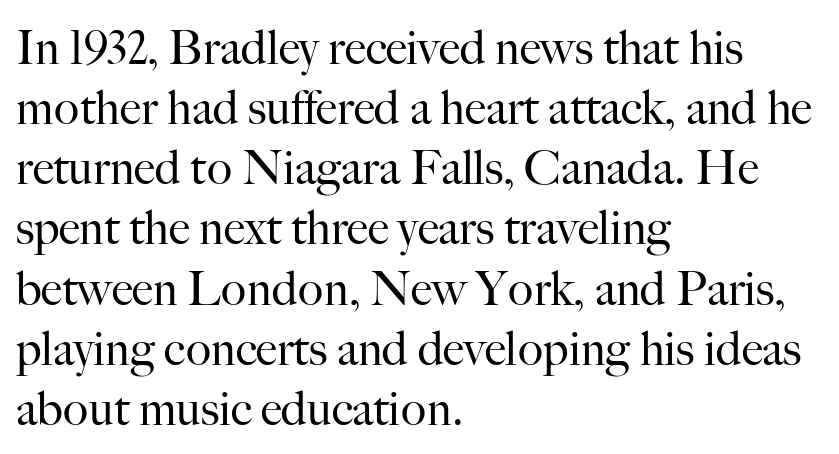
{"serif": "yes", "italic": "no", "bold": "no", "weight": "regular", "width": "normal", "stroke_contrast": "high", "x_height": "small", "monospaced": "no", "underline": "no", "align": "left", "line_spacing": "normal", "line_spacing_ratio": 1.28, "letter_spacing": "normal", "letter_spacing_em": 0.0, "glyph_px": 47}
